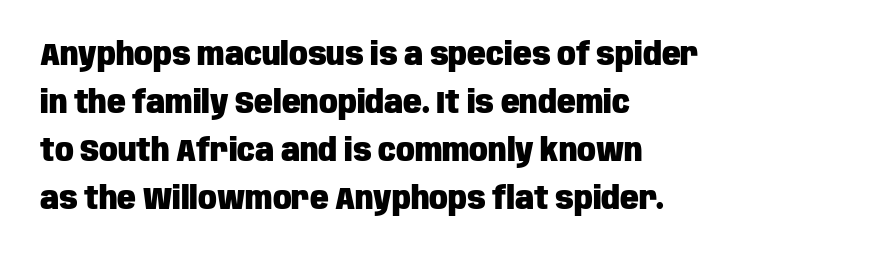
The rendering shows plain stroke endings on the letterforms — a sans-serif design. Anything drawn beneath the words? Only blank space. Looks like regular typesetting: each glyph gets only the width it needs. Do the letters lean? They stand straight. Interline gaps are of average width in this sample. These lines keep a tight, regular rhythm from letter to letter.
